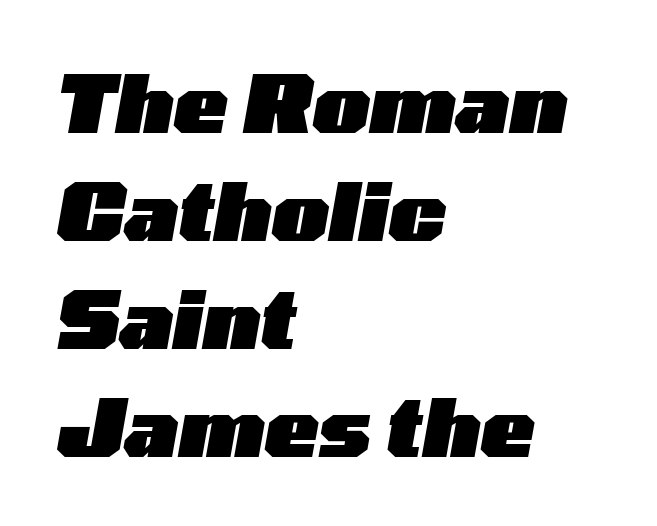
This sample is left-justified, so line endings fall wherever the words run out. What weight is shown? A full bold with thick strokes. Tracking here is standard; glyphs follow each other at the usual distance. The rendering uses natural spacing where letterforms have individual widths. These lines sit exactly where default settings would place them.
